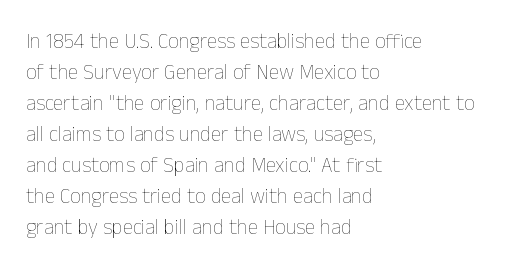
Q: Is the text bold? A: No.
Q: Is the text italic (slanted)? A: No, it is upright.
Q: Is the text underlined? A: No.
Q: How is the paragraph aligned? A: Left-aligned.
Q: Is the spacing between letters normal or unusually wide? A: Normal.
Q: Is the spacing between lines tight, normal or loose? A: Normal.
